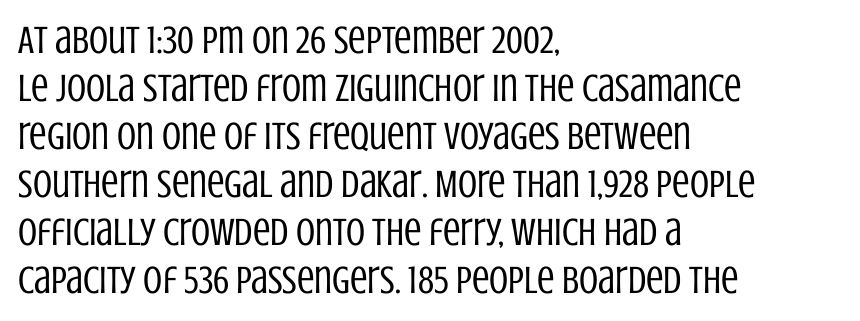
Q: Is the text bold? A: No.
Q: Is the text italic (slanted)? A: No, it is upright.
Q: Is the typeface a serif or a sans-serif typeface? A: Sans-serif.
Q: Is the text underlined? A: No.
Q: How is the paragraph aligned? A: Left-aligned.
Q: Is the spacing between letters normal or unusually wide? A: Normal.
Q: Width (condensed, normal, or wide)? A: Condensed.
Q: Stroke contrast? A: Low.
Q: x-height? A: Large.
Q: Monospaced? A: No.
